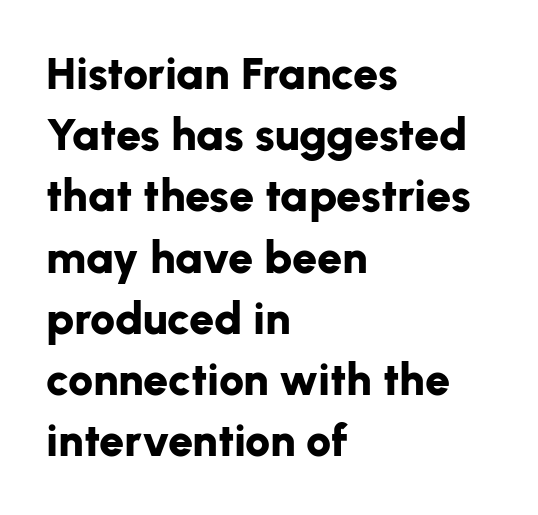
The image shows 45 px bold sans-serif type, upright; set left-aligned, normal line spacing (1.36x), normal letter spacing, not underlined; low stroke contrast and a medium x-height.
